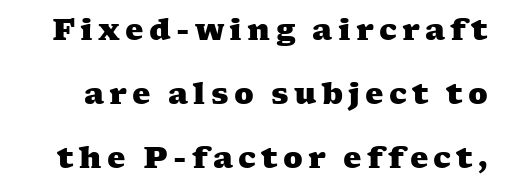
Glance below the letters and you will spot only blank space. These lines are rendered in a variable-pitch font. The passage shown is typeset with a serif family. The letters are bold, with thick, heavy strokes. Reading down the column, the eye jumps a long way to each next line.
